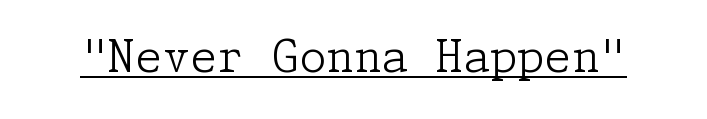
{"serif": "yes", "italic": "no", "bold": "no", "weight": "light", "width": "normal", "stroke_contrast": "low", "x_height": "medium", "underline": "yes", "letter_spacing": "normal", "letter_spacing_em": 0.0, "glyph_px": 44}
